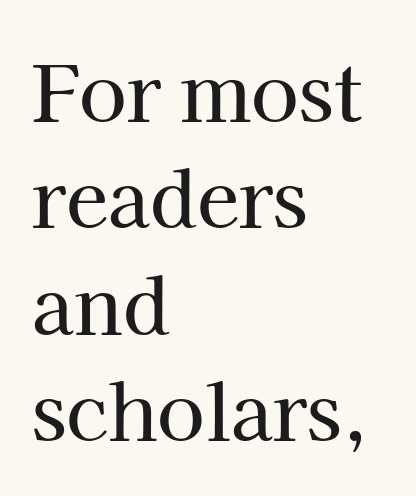
This sample uses an upright cut, with every glyph sitting square on the baseline. What kind of face is this? One with serifs. The passage shown is typed in a proportional face where columns would drift. The horizontal fit of the characters is conventional and even. One-word summary of the alignment: left. Each row of text sits above clean, open space.
